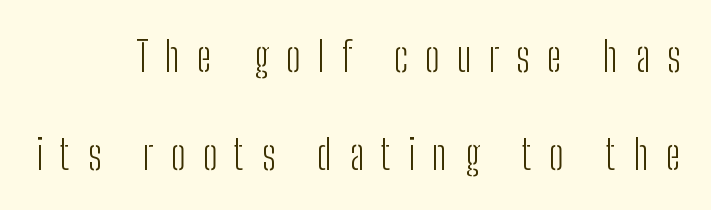
Q: Is the text bold? A: No.
Q: Is the text italic (slanted)? A: No, it is upright.
Q: Is the typeface a serif or a sans-serif typeface? A: Sans-serif.
Q: Is the text underlined? A: No.
Q: Is the spacing between letters normal or unusually wide? A: Unusually wide.
Q: Is the spacing between lines tight, normal or loose? A: Loose.
Q: Width (condensed, normal, or wide)? A: Condensed.
Q: Stroke contrast? A: Low.
Q: x-height? A: Medium.
Q: Monospaced? A: No.
